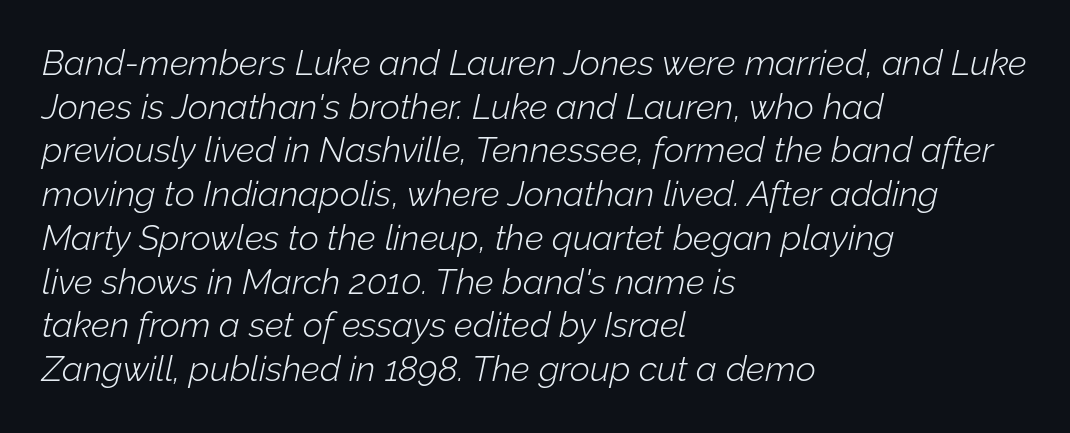
Underline: absent. Nothing heavy about these letters — not bold at all. Note the varied advance widths — an 'i' is clearly narrower than an 'm'. Looking at the ascenders, they clearly lean. The leading is moderate, giving the passage an even texture.
